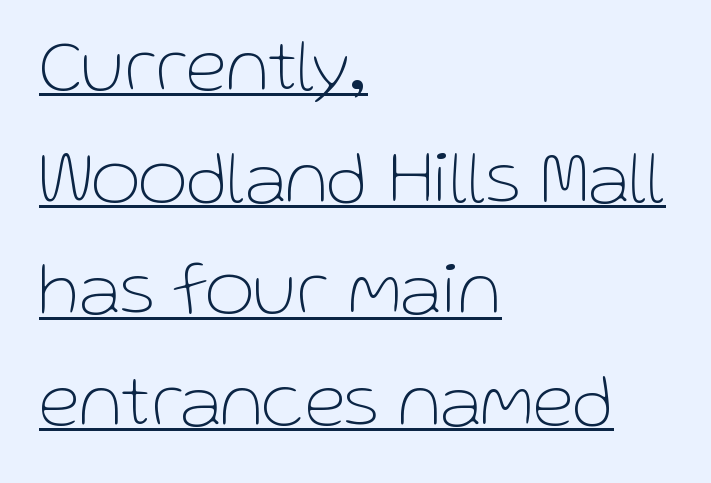
Q: Is the text bold? A: No.
Q: Is the text italic (slanted)? A: No, it is upright.
Q: Is the typeface a serif or a sans-serif typeface? A: Sans-serif.
Q: Is the text underlined? A: Yes.
Q: How is the paragraph aligned? A: Left-aligned.
Q: Is the spacing between letters normal or unusually wide? A: Normal.
Q: Is the spacing between lines tight, normal or loose? A: Normal.
Q: Width (condensed, normal, or wide)? A: Normal.
Q: Stroke contrast? A: Low.
Q: x-height? A: Medium.
Q: Monospaced? A: No.
